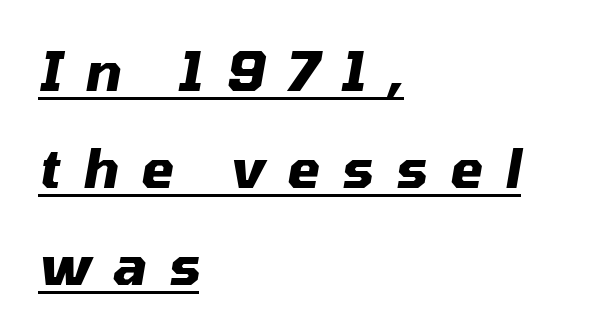
{"italic": "yes", "lean": "right", "slant_degrees": 10, "bold": "yes", "weight": "heavy", "width": "normal", "stroke_contrast": "medium", "x_height": "medium", "monospaced": "no", "underline": "yes", "align": "left", "line_spacing_ratio": 1.83, "letter_spacing": "wide", "letter_spacing_em": 0.42, "glyph_px": 53}
